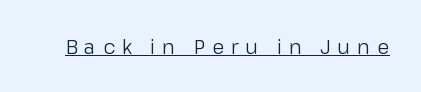
The rendering inserts visible extra space after every character. Has an underline been added? It has. This is roman type, the default non-slanted kind. Weight: not bold — regular or lighter.
